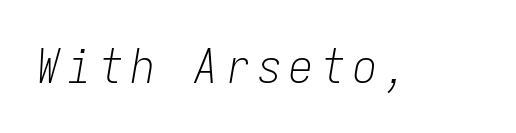
Q: Is the text bold? A: No.
Q: Is the text italic (slanted)? A: Yes, it leans right by about 9 degrees.
Q: Is the text underlined? A: No.
Q: Width (condensed, normal, or wide)? A: Condensed.
Q: Stroke contrast? A: Low.
Q: x-height? A: Medium.
Q: Monospaced? A: Yes.
